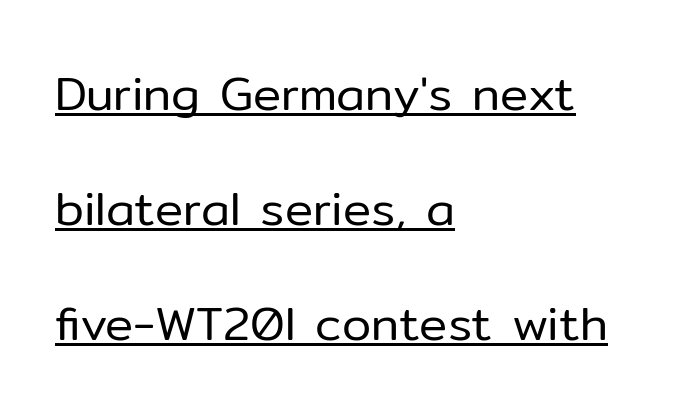
The image shows 47 px regular-weight sans-serif type, upright; set left-aligned, loose line spacing (2.45x), normal letter spacing, underlined; low stroke contrast and a medium x-height.
